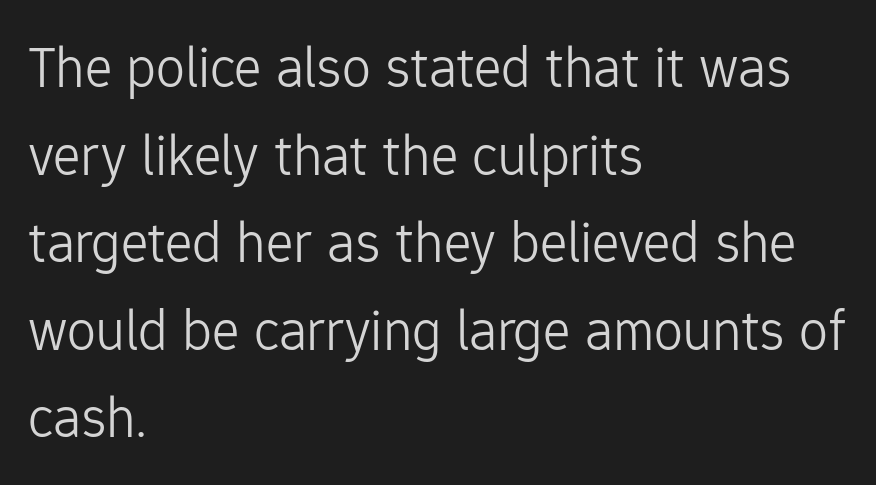
Q: Is the text bold? A: No.
Q: Is the text italic (slanted)? A: No, it is upright.
Q: Is the typeface a serif or a sans-serif typeface? A: Sans-serif.
Q: Is the text underlined? A: No.
Q: How is the paragraph aligned? A: Left-aligned.
Q: Is the spacing between letters normal or unusually wide? A: Normal.
Q: Is the spacing between lines tight, normal or loose? A: Normal.
Q: Width (condensed, normal, or wide)? A: Normal.
Q: Stroke contrast? A: Low.
Q: x-height? A: Medium.
Q: Monospaced? A: No.
